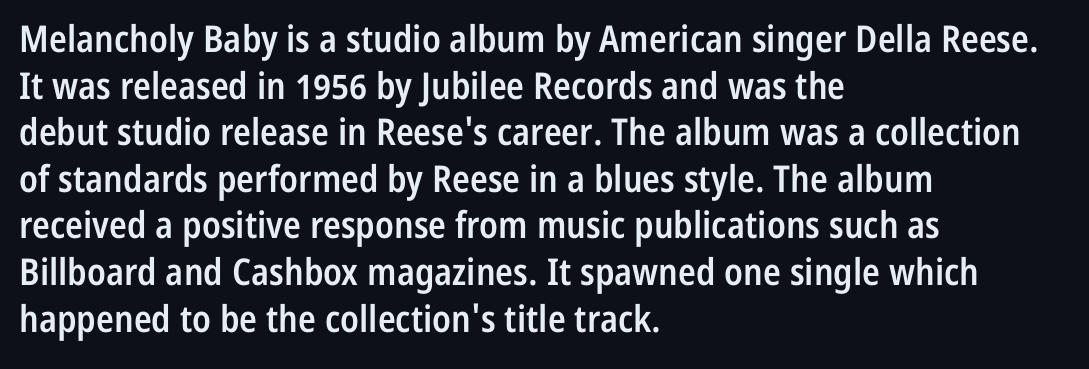
{"serif": "no", "italic": "no", "bold": "semi", "weight": "semibold", "width": "condensed", "stroke_contrast": "low", "x_height": "medium", "monospaced": "no", "underline": "no", "align": "left", "line_spacing": "normal", "line_spacing_ratio": 1.26, "letter_spacing": "normal", "letter_spacing_em": 0.0, "glyph_px": 37}
